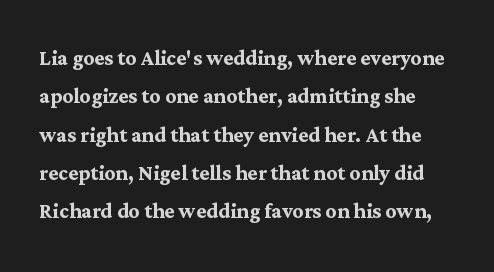
The face used here has the dense, thick strokes of a bold. Regarding leading, the lines here are spaced in the standard way. Honestly, the letter spacing is just normal — you wouldn't notice it. Clear beneath every line of the passage. These lines were composed using upright roman letters.
